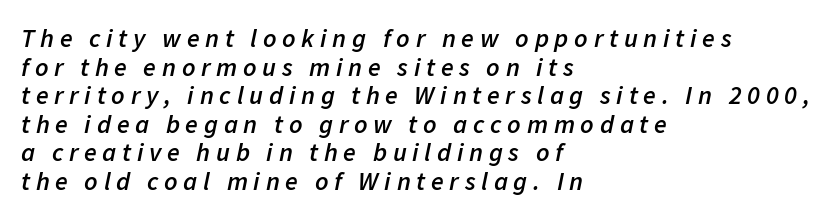
The image shows 26 px text type, italic (leaning right); set left-aligned, tight line spacing (1.1x), unusually wide letter spacing (+0.22 em), not underlined.
